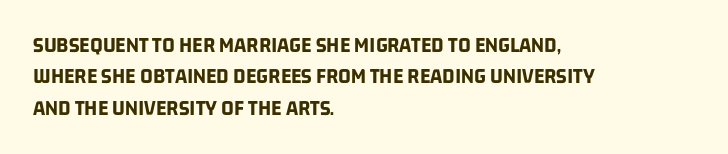
Q: Is the text bold? A: Yes.
Q: Is the text underlined? A: No.
Q: How is the paragraph aligned? A: Left-aligned.
Q: Is the spacing between letters normal or unusually wide? A: Normal.
Q: Is the spacing between lines tight, normal or loose? A: Normal.
